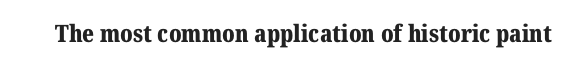
Q: Is the text bold? A: Yes.
Q: Is the text italic (slanted)? A: No, it is upright.
Q: Is the text underlined? A: No.
Q: Is the spacing between letters normal or unusually wide? A: Normal.
